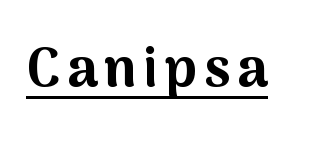
Every word sits above its own underline. On the weight axis this lands at bold, roughly 700. Think of a printed novel: that variable character pitch is what you see here. In terms of letterform style, serifs are entirely absent. Quick note: not italic, upright.
